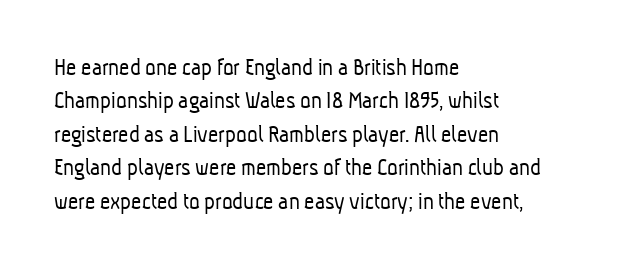
The image shows 25 px text type; set left-aligned, normal line spacing (1.34x), normal letter spacing, not underlined.
